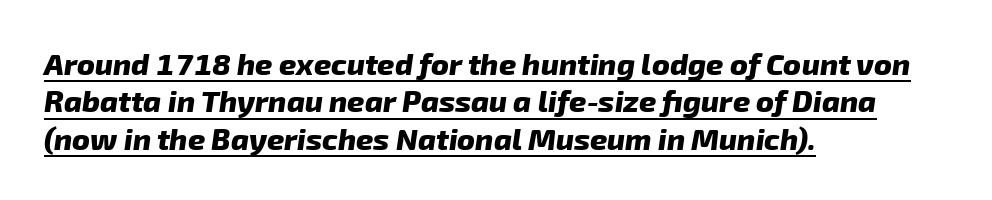
This sample keeps an unexceptional amount of space between lines. These lines are rendered in a variable-pitch font. Students, observe the line beneath the letters — that is underlining. Emphasis by weight is at full strength: bold. Look at the tracking — it's just the regular setting, nothing added.
